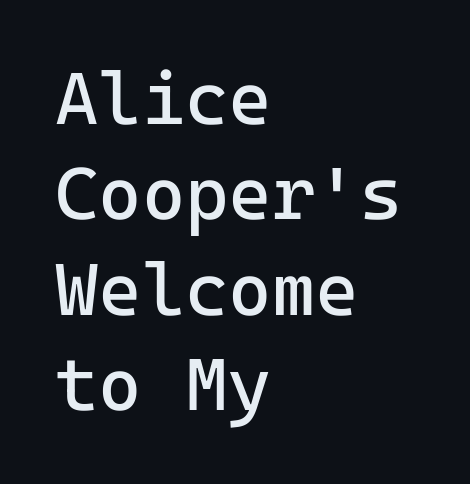
Q: Is the text bold? A: No.
Q: Is the text italic (slanted)? A: No, it is upright.
Q: Is the typeface a serif or a sans-serif typeface? A: Sans-serif.
Q: Is the text underlined? A: No.
Q: How is the paragraph aligned? A: Left-aligned.
Q: Is the spacing between letters normal or unusually wide? A: Normal.
Q: Is the spacing between lines tight, normal or loose? A: Normal.
Q: Width (condensed, normal, or wide)? A: Normal.
Q: Stroke contrast? A: Low.
Q: x-height? A: Medium.
Q: Monospaced? A: Yes.
